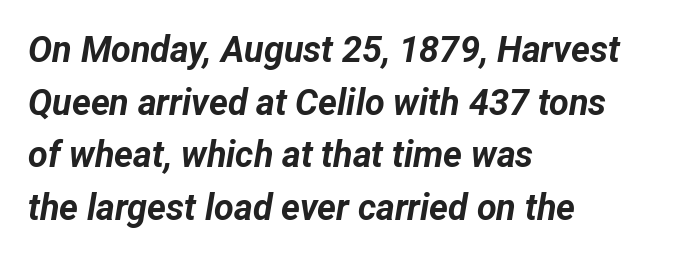
Honestly, there is no underline to notice here at all. Horizontally, the lines are justified to the leading edge only. This sample has the flowing, uneven cadence of proportional lettering. Rendered with sloped, italic letterforms.
